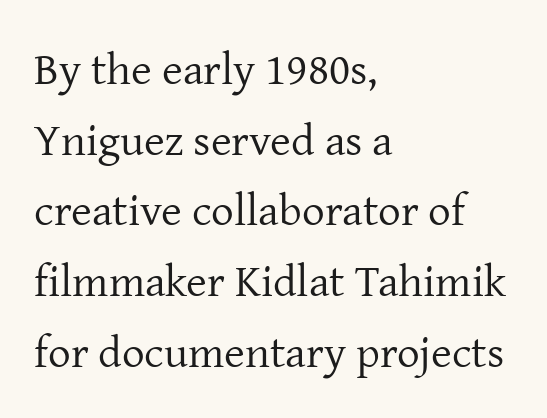
The image shows 45 px regular-weight serif type, upright; set left-aligned, normal line spacing (1.57x), normal letter spacing, not underlined; low stroke contrast and a medium x-height.
